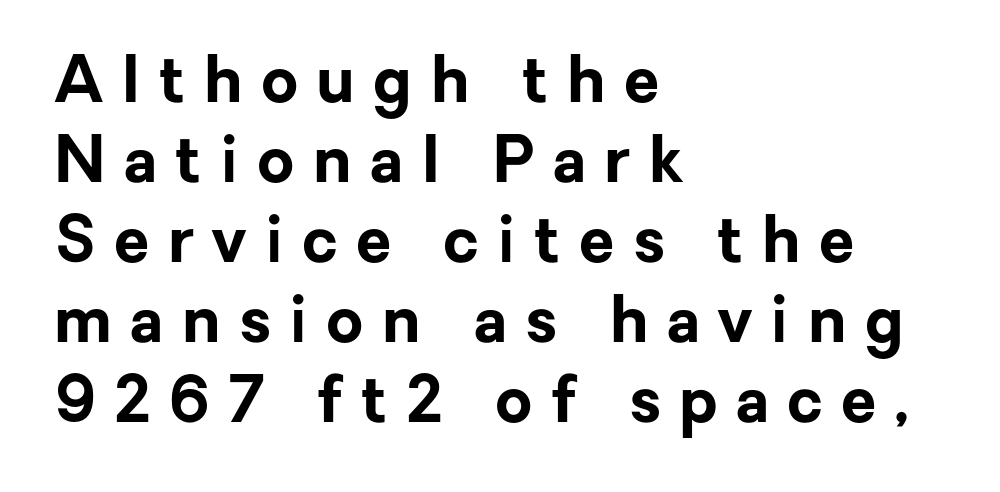
Q: Is the text bold? A: Yes.
Q: Is the text italic (slanted)? A: No, it is upright.
Q: Is the typeface a serif or a sans-serif typeface? A: Sans-serif.
Q: Is the text underlined? A: No.
Q: How is the paragraph aligned? A: Left-aligned.
Q: Is the spacing between letters normal or unusually wide? A: Unusually wide.
Q: Is the spacing between lines tight, normal or loose? A: Normal.
Q: Width (condensed, normal, or wide)? A: Normal.
Q: Stroke contrast? A: Low.
Q: x-height? A: Medium.
Q: Monospaced? A: No.
